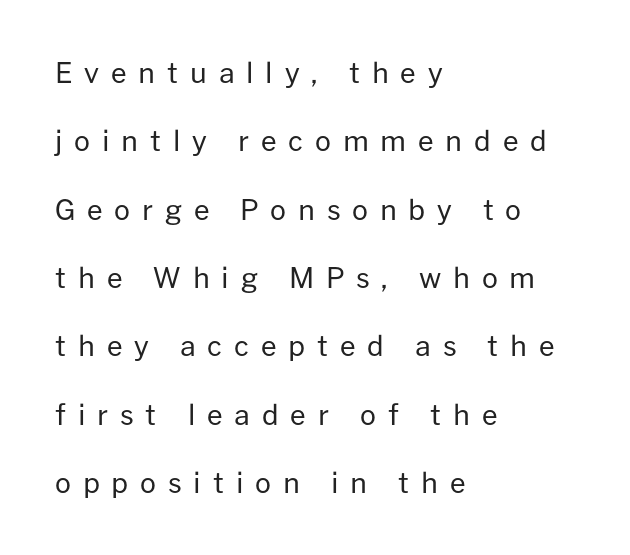
Q: Is the text bold? A: No.
Q: Is the text italic (slanted)? A: No, it is upright.
Q: Is the typeface a serif or a sans-serif typeface? A: Sans-serif.
Q: Is the text underlined? A: No.
Q: How is the paragraph aligned? A: Left-aligned.
Q: Is the spacing between letters normal or unusually wide? A: Unusually wide.
Q: Is the spacing between lines tight, normal or loose? A: Loose.
Q: Width (condensed, normal, or wide)? A: Normal.
Q: Stroke contrast? A: Low.
Q: x-height? A: Medium.
Q: Monospaced? A: No.
